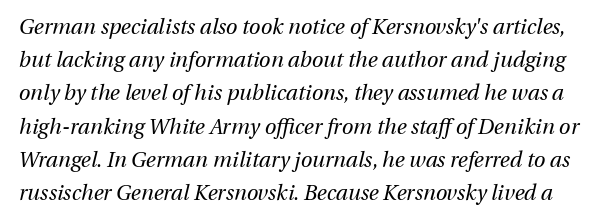
The passage shown is not underscored anywhere. In terms of leading, this rendering sits right in the middle. Rendered with sloped, italic letterforms. No extra tracking has been applied to these lines. Bold? No — there's no thickening of the strokes.
